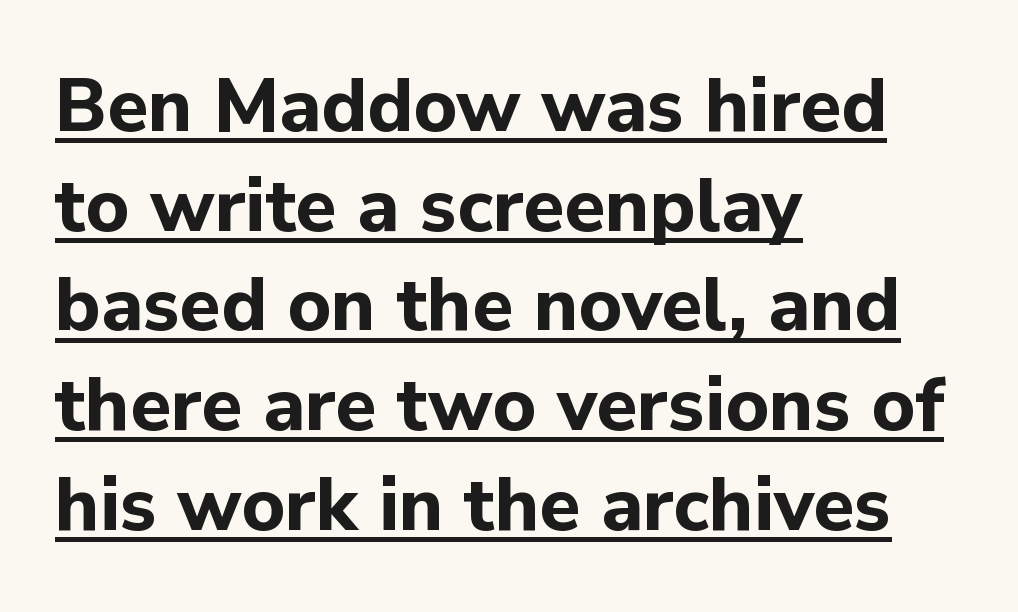
The image shows 75 px bold sans-serif type, upright; set left-aligned, normal line spacing (1.33x), normal letter spacing, underlined; low stroke contrast and a medium x-height.
